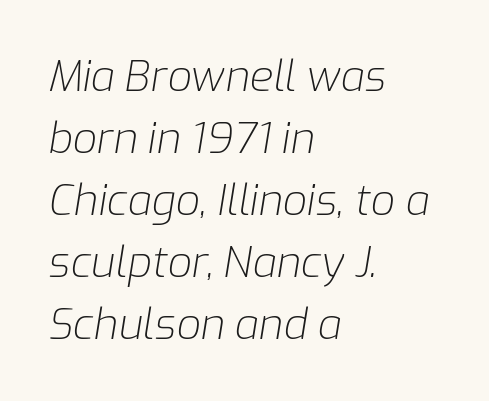
The image shows 43 px light type, italic (leaning right); set left-aligned, normal line spacing (1.44x), normal letter spacing, not underlined; low stroke contrast and a medium x-height.
